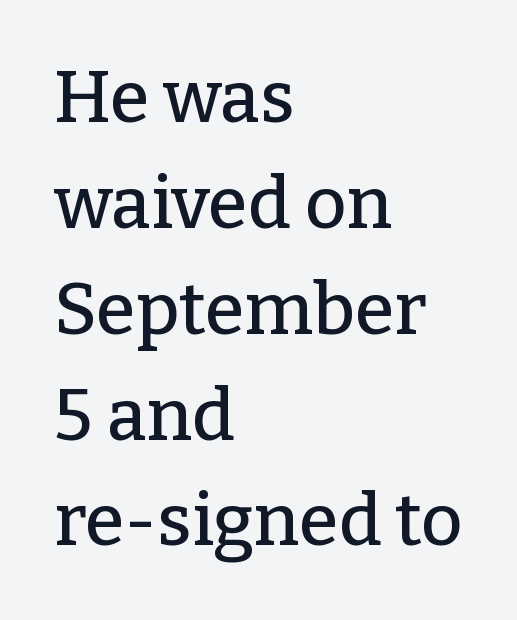
{"serif": "yes", "italic": "no", "width": "normal", "stroke_contrast": "low", "x_height": "medium", "monospaced": "no", "underline": "no", "align": "left", "line_spacing": "normal", "line_spacing_ratio": 1.47, "letter_spacing": "normal", "letter_spacing_em": 0.0, "glyph_px": 72}
